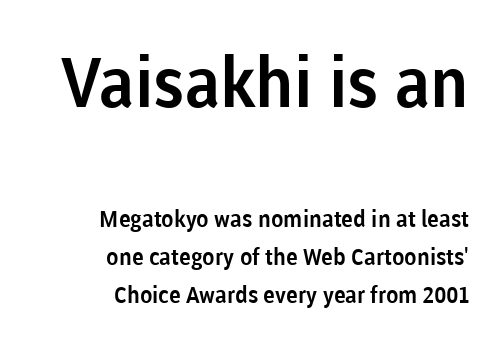
The emphasis by scale lands on block number one, above. The letters stand straight up with perfectly vertical stems. The rows are spaced the way most documents space them. These lines are rendered in a variable-pitch font. Honestly, the letter spacing is just normal — you wouldn't notice it. Caption: multi-line text, flush right, ragged left.
